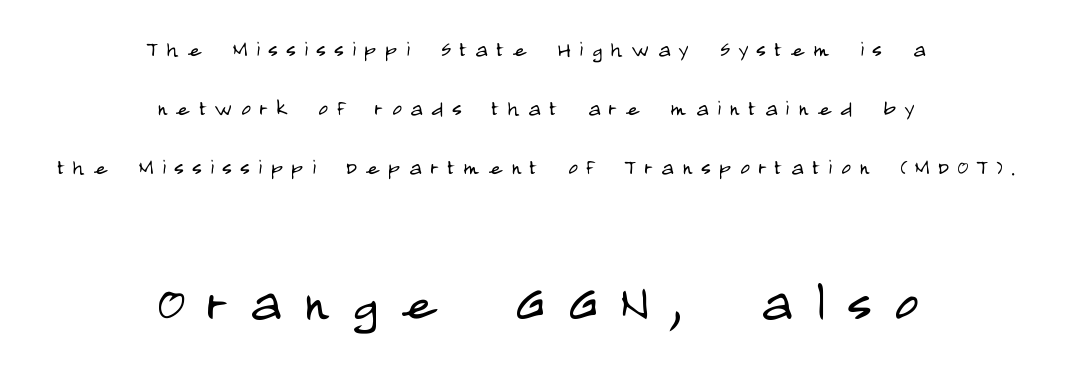
Descenders are the only things crossing below the line. No italicization has been applied; the sample stays upright. The leading is generous, giving the passage an open texture. Reading down the block, each line starts at a different indent, mirrored at its end. The type is letterspaced generously, with wide tracking.
